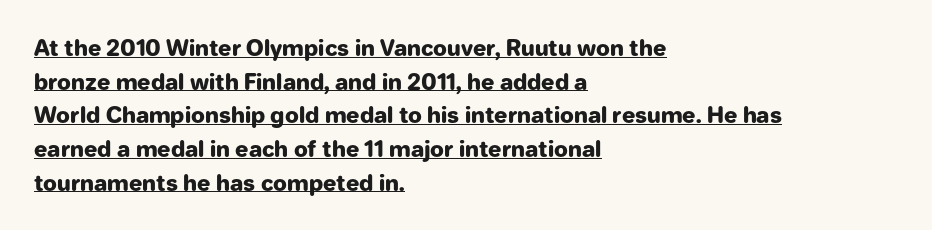
Q: Is the text bold? A: Yes.
Q: Is the text italic (slanted)? A: No, it is upright.
Q: Is the text underlined? A: Yes.
Q: How is the paragraph aligned? A: Left-aligned.
Q: Is the spacing between letters normal or unusually wide? A: Normal.
Q: Is the spacing between lines tight, normal or loose? A: Normal.
